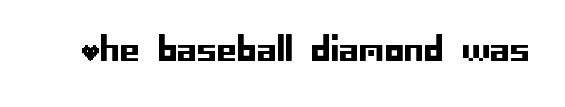
In terms of posture, this sample is upright. A typesetter would label this face a sans. No word sits above an underline. Standard letterfit; no display-style spreading of the glyphs.
